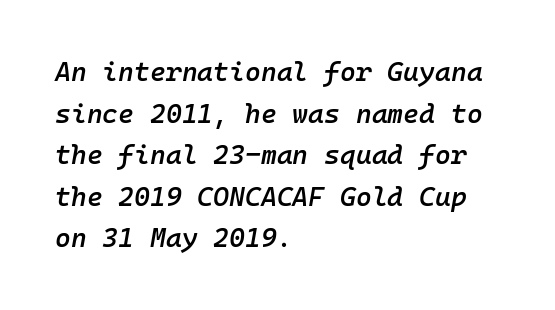
The image shows 27 px text type, italic (leaning right); set left-aligned, normal line spacing (1.54x), normal letter spacing, not underlined.
